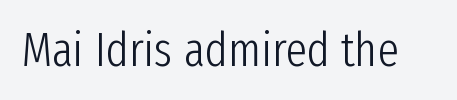
The image shows 48 px light, condensed sans-serif type, upright; set normal letter spacing, not underlined; low stroke contrast and a medium x-height.
